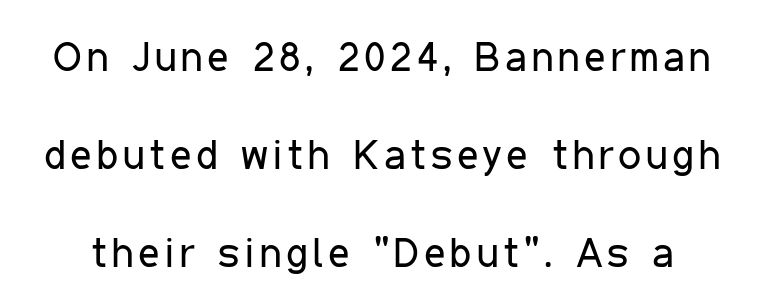
{"serif": "no", "italic": "no", "bold": "no", "weight": "regular", "width": "condensed", "stroke_contrast": "low", "x_height": "medium", "monospaced": "no", "underline": "no", "line_spacing": "loose", "line_spacing_ratio": 2.39, "glyph_px": 41}
